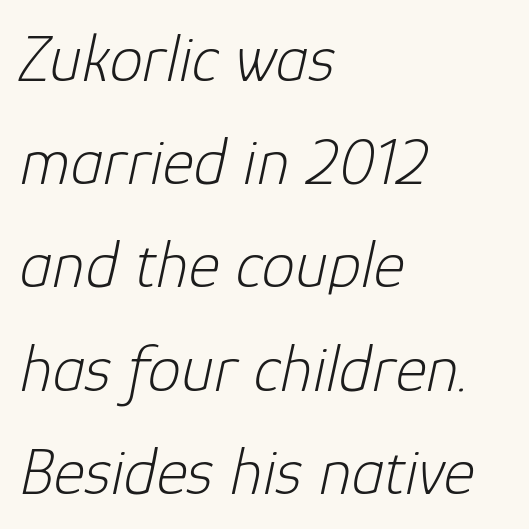
Q: Is the text bold? A: No.
Q: Is the text italic (slanted)? A: Yes, it leans right by about 12 degrees.
Q: Is the text underlined? A: No.
Q: How is the paragraph aligned? A: Left-aligned.
Q: Is the spacing between letters normal or unusually wide? A: Normal.
Q: Is the spacing between lines tight, normal or loose? A: Normal.
Q: Width (condensed, normal, or wide)? A: Normal.
Q: Stroke contrast? A: Low.
Q: x-height? A: Medium.
Q: Monospaced? A: No.
